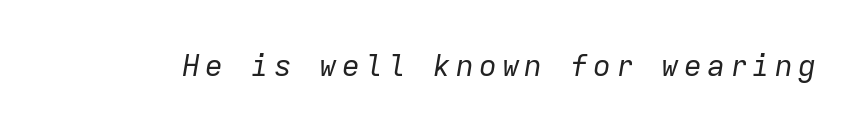
{"italic": "yes", "lean": "right", "slant_degrees": 9, "bold": "no", "weight": "regular", "width": "normal", "stroke_contrast": "low", "x_height": "medium", "monospaced": "yes", "underline": "no", "glyph_px": 30}
